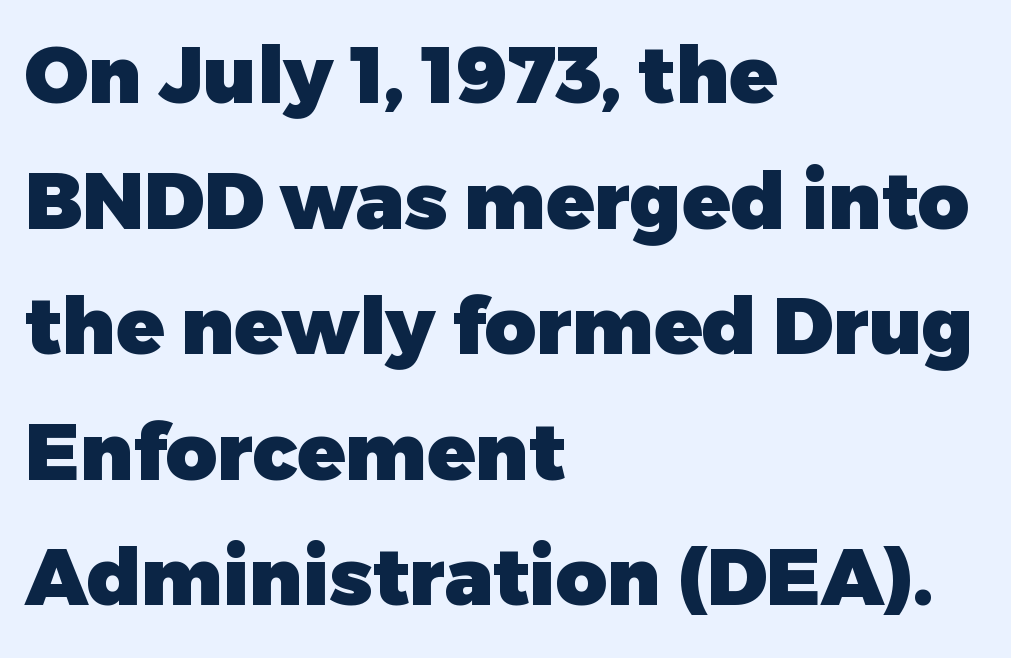
The image shows 79 px heavy sans-serif type, upright; set left-aligned, normal line spacing (1.59x), normal letter spacing, not underlined; low stroke contrast and a medium x-height.
